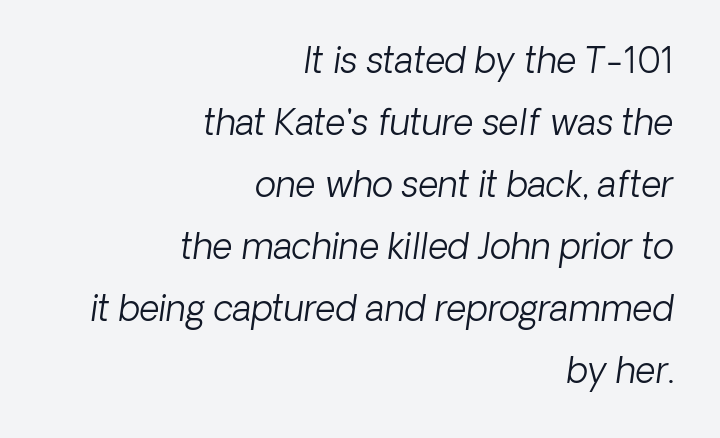
The image shows 35 px light sans-serif type; set right-aligned, line spacing 1.77x, normal letter spacing, not underlined; low stroke contrast and a medium x-height.
